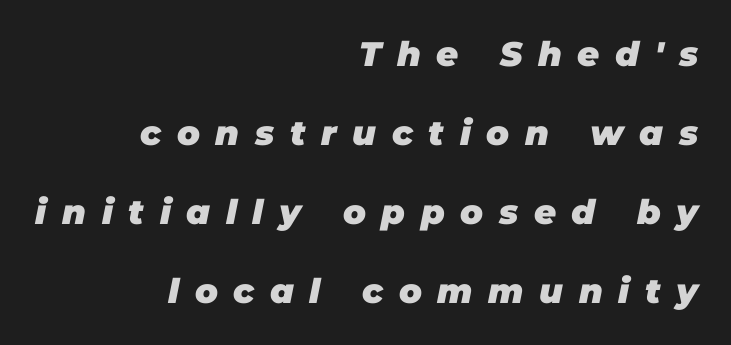
Beneath every word, the page is bare. Compared with an ordinary text face, these strokes are far heavier — a full bold. Italic? Definitely — the glyphs are oblique. The ragged edge is on the left, which tells us the setting is flush right. Do the characters align in a grid? No, the font is proportional. Horizontal bands of white between lines are thick stripes.
